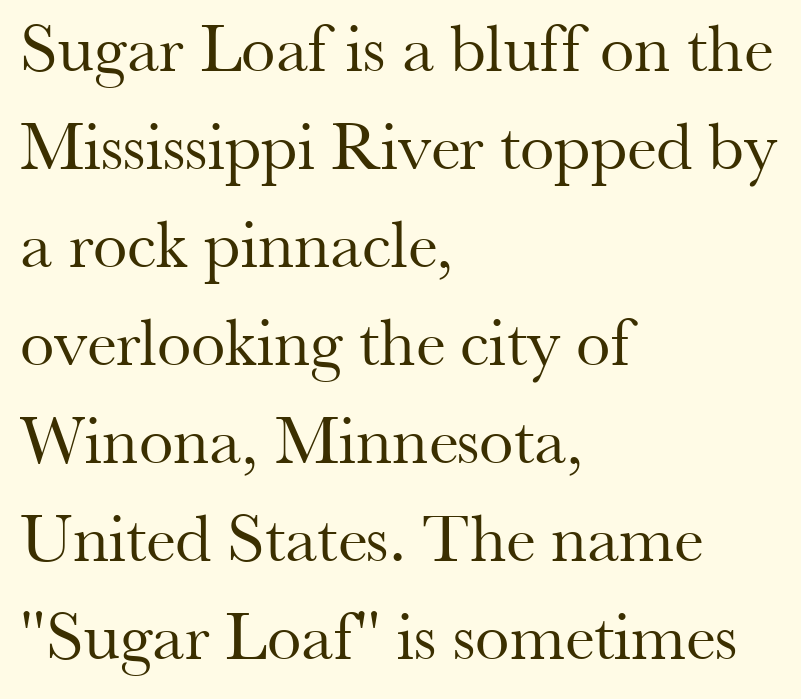
Unmarked baselines from the first word to the last. Is this a sans? No — the strokes have serifs. The ragged edge is on the right, which tells us the setting is flush left. The typesetting does not lean heavy: it is not bold. The face used here is rendered with its standard letterfit.
